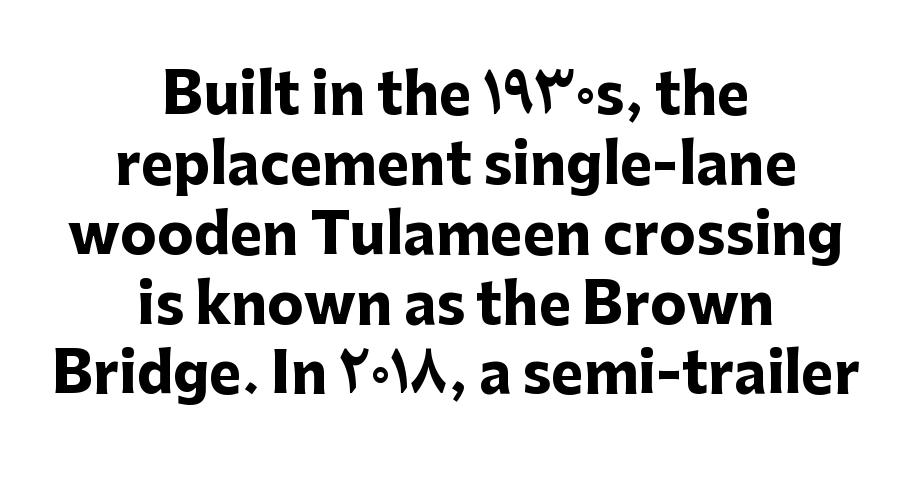
Q: Is the text bold? A: Yes.
Q: Is the text italic (slanted)? A: No, it is upright.
Q: Is the typeface a serif or a sans-serif typeface? A: Sans-serif.
Q: Is the text underlined? A: No.
Q: How is the paragraph aligned? A: Centered.
Q: Is the spacing between letters normal or unusually wide? A: Normal.
Q: Is the spacing between lines tight, normal or loose? A: Normal.
Q: Width (condensed, normal, or wide)? A: Normal.
Q: Stroke contrast? A: Low.
Q: x-height? A: Medium.
Q: Monospaced? A: No.
